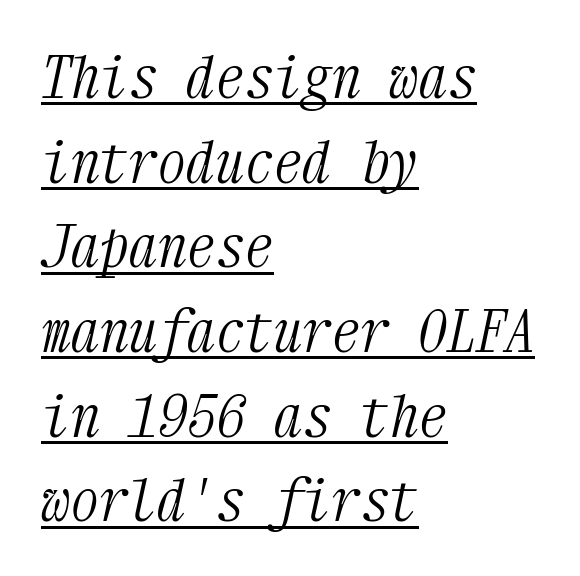
Ink coverage per letter is moderate at most. The rendering keeps characters at their native spacing. The letters carry serifs — small finishing strokes at the ends of their stems. Fixed-width glyphs throughout — classic coding-font behaviour. The block of text has a typical density, with ordinary space between rows. Layout note: lines flush left.
